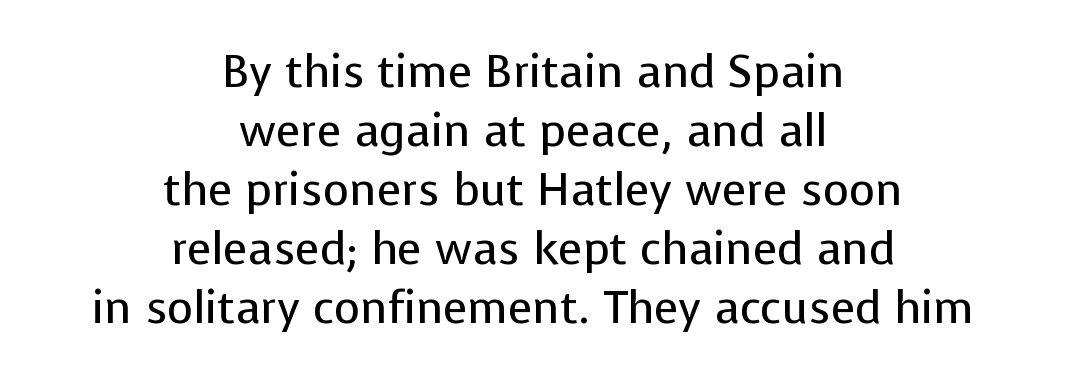
The image shows 45 px regular-weight sans-serif type, upright; set centered, normal line spacing (1.31x), normal letter spacing, not underlined; low stroke contrast and a medium x-height.
